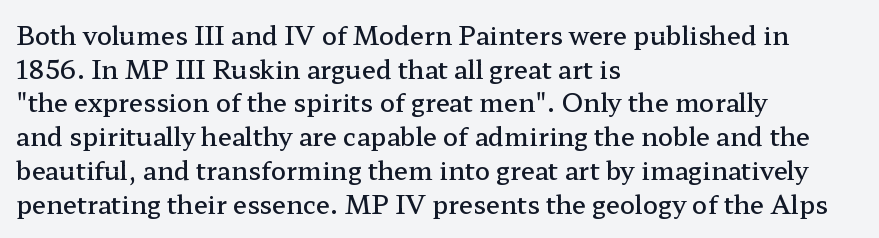
Q: Is the text bold? A: Semi-bold.
Q: Is the text italic (slanted)? A: No, it is upright.
Q: Is the text underlined? A: No.
Q: How is the paragraph aligned? A: Left-aligned.
Q: Is the spacing between letters normal or unusually wide? A: Normal.
Q: Is the spacing between lines tight, normal or loose? A: Normal.
